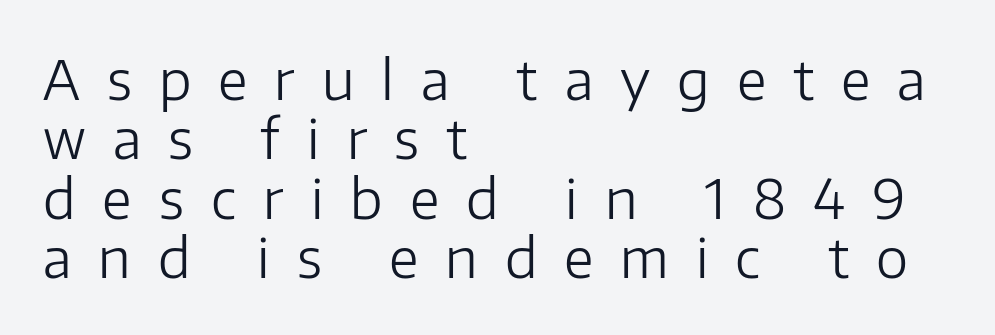
Q: Is the text bold? A: No.
Q: Is the text italic (slanted)? A: No, it is upright.
Q: Is the typeface a serif or a sans-serif typeface? A: Sans-serif.
Q: Is the text underlined? A: No.
Q: How is the paragraph aligned? A: Left-aligned.
Q: Is the spacing between letters normal or unusually wide? A: Unusually wide.
Q: Is the spacing between lines tight, normal or loose? A: Tight.
Q: Width (condensed, normal, or wide)? A: Normal.
Q: Stroke contrast? A: Low.
Q: x-height? A: Medium.
Q: Monospaced? A: No.
